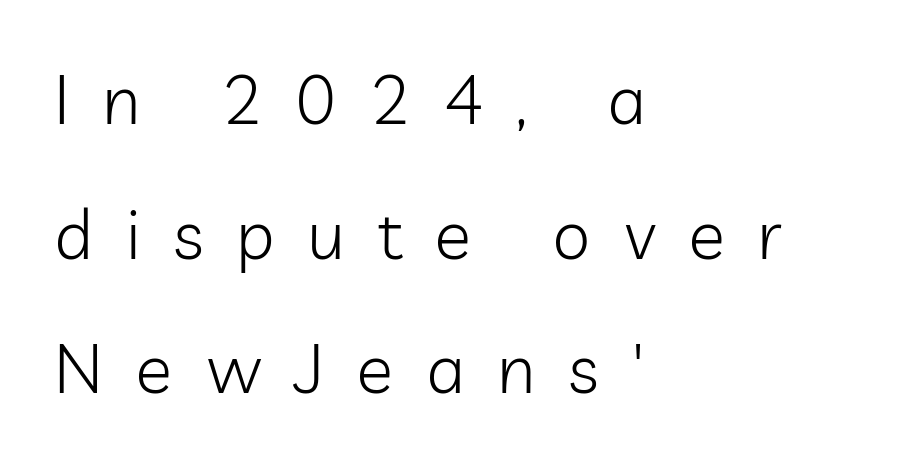
This sample uses expanded letter spacing, leaving extra air between glyphs. Stroke terminals: plain, sans-serif. Students, observe: this is what heavily led, spacious text looks like. The characters are drawn with everyday or finer stroke widths. No word sits above an underline.
